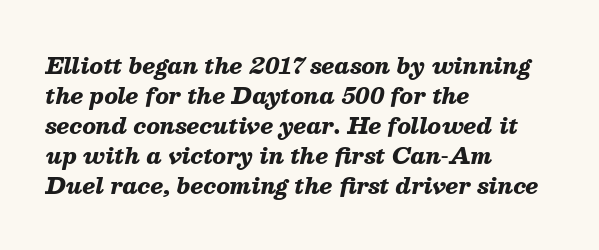
{"italic": "yes", "lean": "right", "slant_degrees": 13, "bold": "yes", "underline": "no", "align": "left", "line_spacing": "normal", "line_spacing_ratio": 1.36, "letter_spacing": "normal", "letter_spacing_em": 0.0, "glyph_px": 22}
